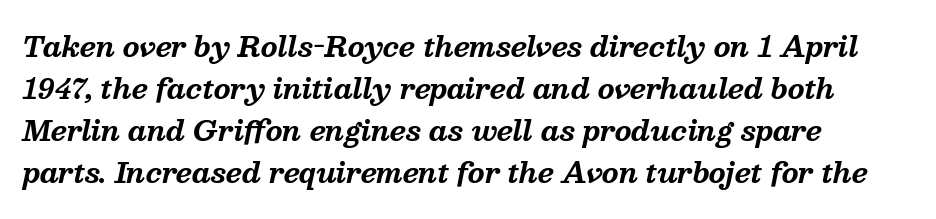
Q: Is the text bold? A: Yes.
Q: Is the text italic (slanted)? A: Yes, it leans right by about 13 degrees.
Q: Is the text underlined? A: No.
Q: How is the paragraph aligned? A: Left-aligned.
Q: Is the spacing between letters normal or unusually wide? A: Normal.
Q: Is the spacing between lines tight, normal or loose? A: Normal.
